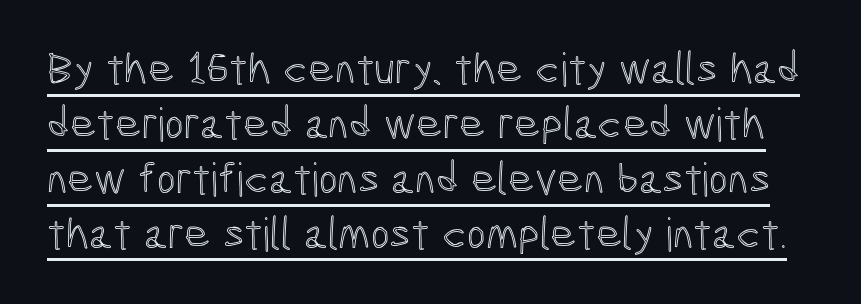
The image shows 45 px condensed type, upright; set line spacing 1.22x, normal letter spacing, underlined; a medium x-height.
